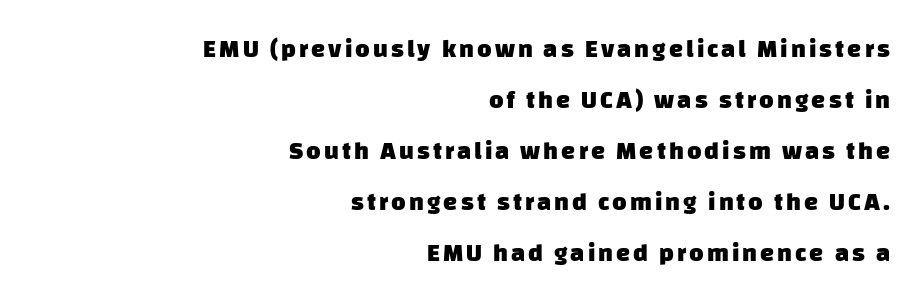
{"bold": "yes", "underline": "no", "align": "right", "line_spacing": "loose", "line_spacing_ratio": 2.04, "glyph_px": 25}
